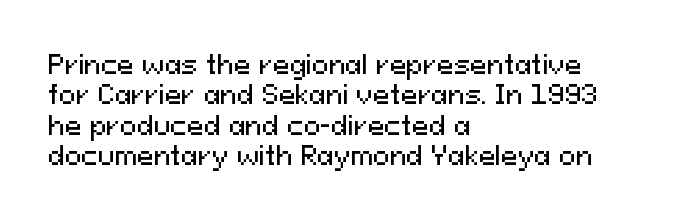
The typography opts for an upright posture over an oblique one. The letterforms sit shoulder to shoulder at normal distance. Compared with a centered layout, this one pins lines to the left instead. Descenders are the only things crossing below the line.
